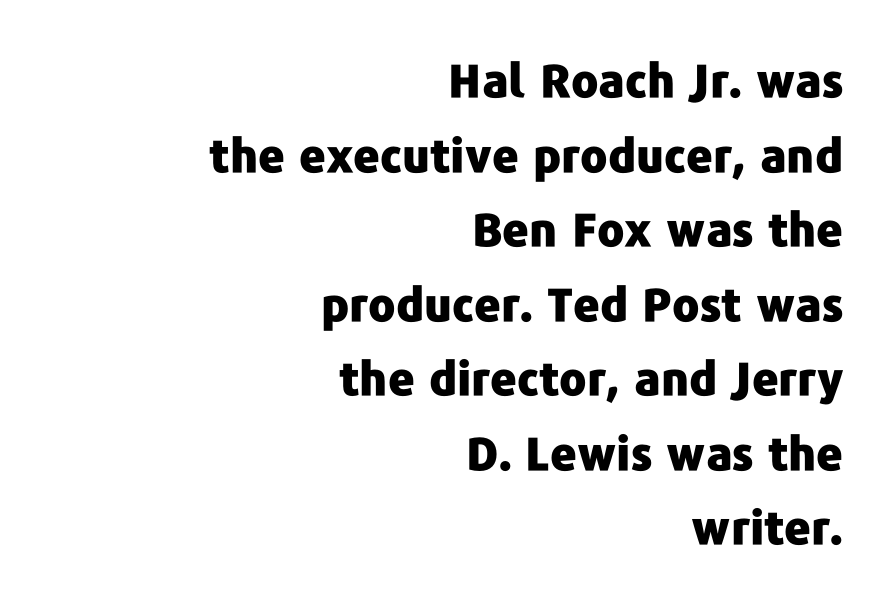
Q: Is the text bold? A: Yes.
Q: Is the text italic (slanted)? A: No, it is upright.
Q: Is the typeface a serif or a sans-serif typeface? A: Sans-serif.
Q: Is the text underlined? A: No.
Q: How is the paragraph aligned? A: Right-aligned.
Q: Is the spacing between letters normal or unusually wide? A: Normal.
Q: Is the spacing between lines tight, normal or loose? A: Normal.
Q: Width (condensed, normal, or wide)? A: Normal.
Q: Stroke contrast? A: Low.
Q: x-height? A: Medium.
Q: Monospaced? A: No.
